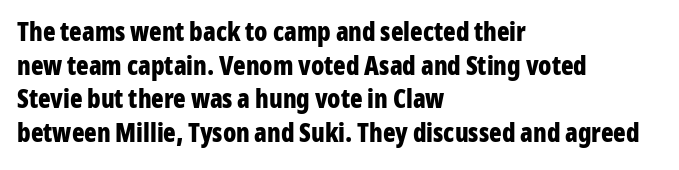
The image shows 26 px bold type, upright; set left-aligned, normal line spacing (1.29x), normal letter spacing, not underlined.
